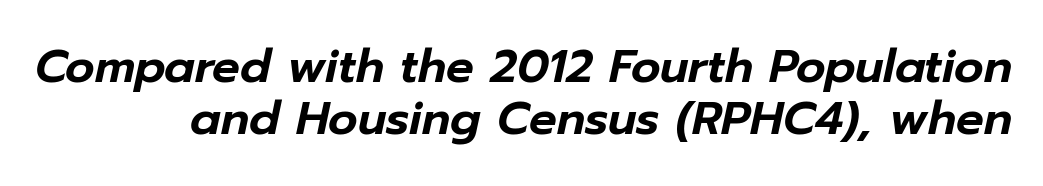
{"italic": "yes", "lean": "right", "slant_degrees": 12, "width": "normal", "stroke_contrast": "low", "x_height": "medium", "monospaced": "no", "underline": "no", "line_spacing": "tight", "line_spacing_ratio": 1.14, "letter_spacing": "normal", "letter_spacing_em": 0.0, "glyph_px": 46}
